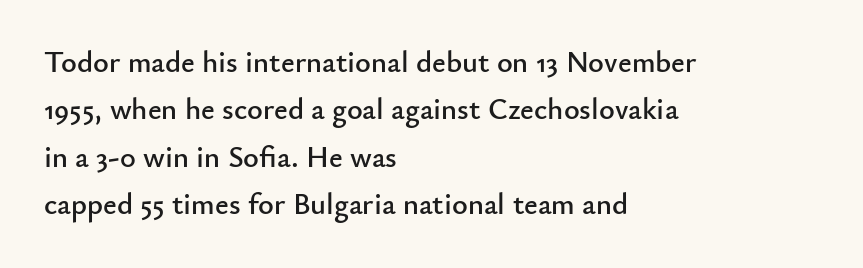
Q: Is the text italic (slanted)? A: No, it is upright.
Q: Is the typeface a serif or a sans-serif typeface? A: Sans-serif.
Q: Is the text underlined? A: No.
Q: How is the paragraph aligned? A: Left-aligned.
Q: Is the spacing between letters normal or unusually wide? A: Normal.
Q: Is the spacing between lines tight, normal or loose? A: Normal.
Q: Width (condensed, normal, or wide)? A: Normal.
Q: Stroke contrast? A: Low.
Q: x-height? A: Small.
Q: Monospaced? A: No.
